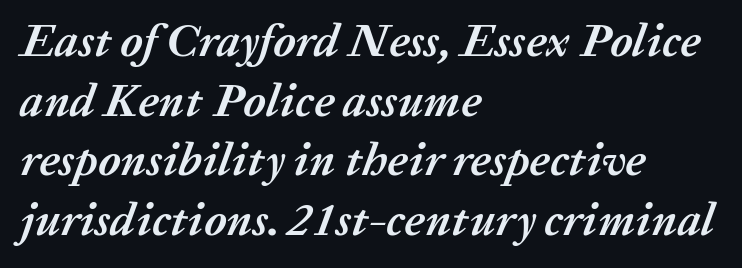
Q: Is the text bold? A: Yes.
Q: Is the text italic (slanted)? A: Yes, it leans right by about 20 degrees.
Q: Is the text underlined? A: No.
Q: How is the paragraph aligned? A: Left-aligned.
Q: Is the spacing between letters normal or unusually wide? A: Normal.
Q: Is the spacing between lines tight, normal or loose? A: Normal.
Q: Width (condensed, normal, or wide)? A: Normal.
Q: Stroke contrast? A: Medium.
Q: x-height? A: Medium.
Q: Monospaced? A: No.
